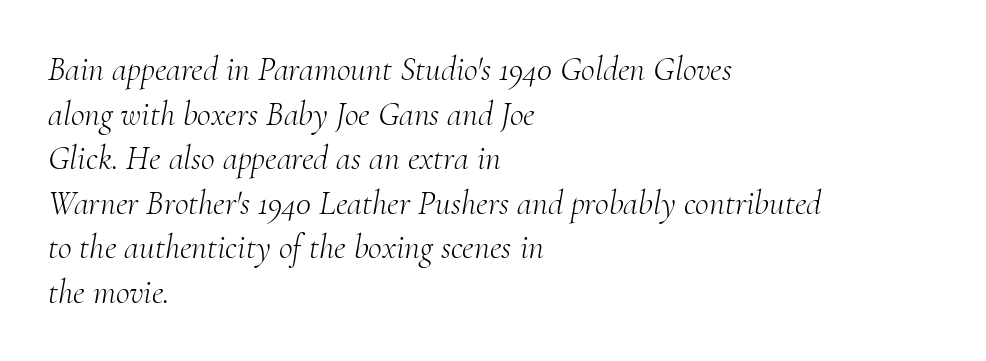
{"serif": "yes", "italic": "yes", "lean": "right", "slant_degrees": 10, "bold": "no", "weight": "light", "width": "normal", "stroke_contrast": "medium", "x_height": "small", "monospaced": "no", "underline": "no", "align": "left", "line_spacing": "normal", "line_spacing_ratio": 1.31, "letter_spacing": "normal", "letter_spacing_em": 0.0, "glyph_px": 34}
